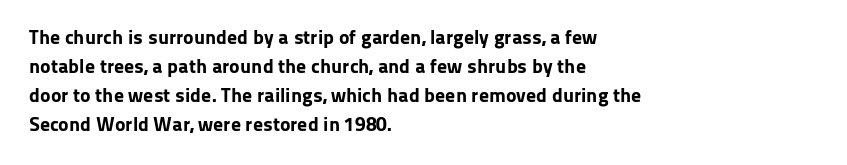
{"italic": "no", "bold": "yes", "underline": "no", "align": "left", "line_spacing": "normal", "line_spacing_ratio": 1.45, "letter_spacing": "normal", "letter_spacing_em": 0.0, "glyph_px": 20}
